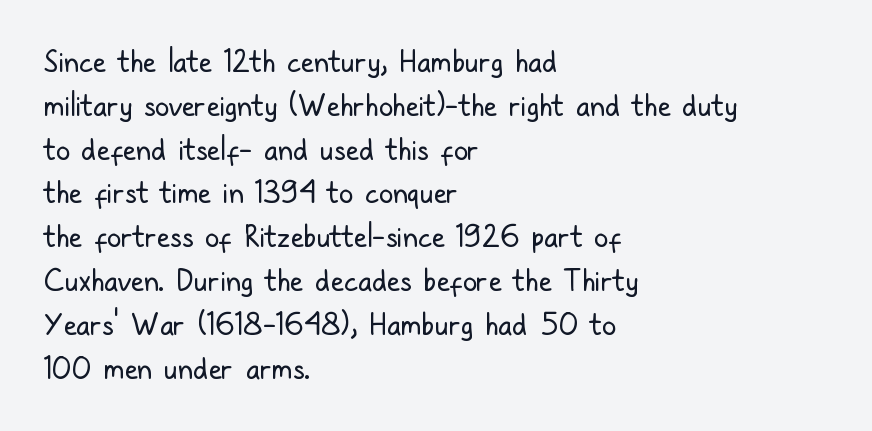
The image shows 29 px regular-weight, condensed sans-serif type, upright; set left-aligned, normal line spacing (1.51x), normal letter spacing, not underlined; low stroke contrast and a medium x-height.
